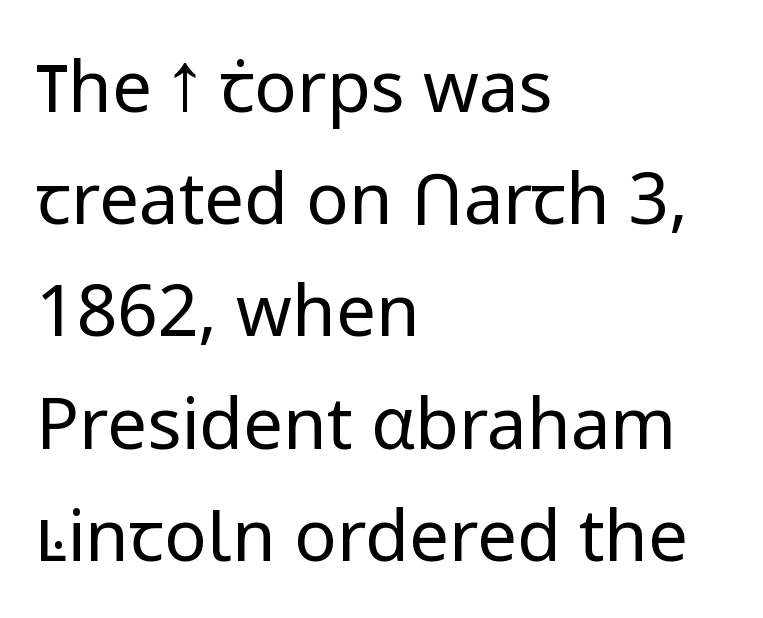
The image shows 71 px regular-weight sans-serif type, upright; set left-aligned, normal line spacing (1.58x), normal letter spacing, not underlined; low stroke contrast and a medium x-height.
